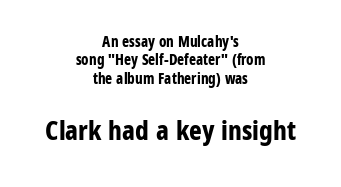
{"italic": "no", "bold": "yes", "underline": "no", "align": "center", "line_spacing_ratio": 1.22, "letter_spacing": "normal", "letter_spacing_em": 0.0, "larger_block": "second", "size_ratio": 1.8, "glyph_px": 27}
